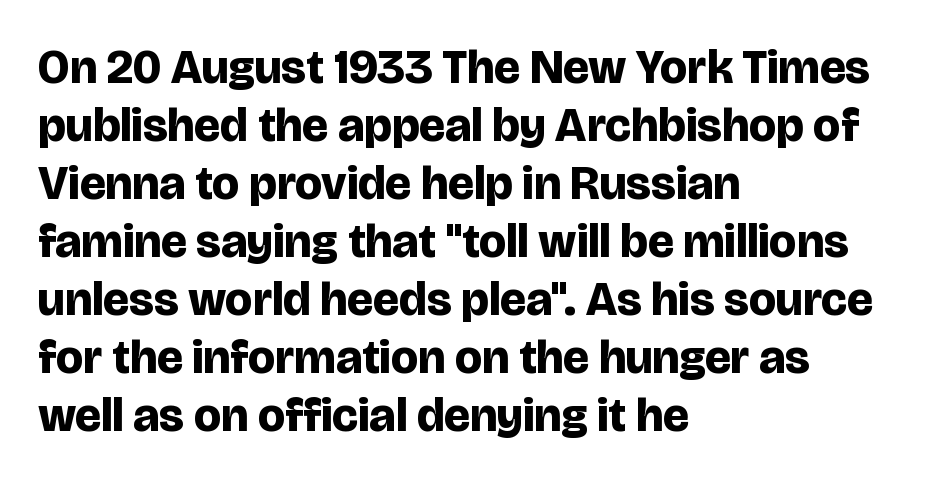
{"serif": "no", "italic": "no", "bold": "yes", "weight": "bold", "width": "normal", "stroke_contrast": "low", "x_height": "large", "monospaced": "no", "underline": "no", "align": "left", "line_spacing_ratio": 1.21, "letter_spacing": "normal", "letter_spacing_em": 0.0, "glyph_px": 48}
